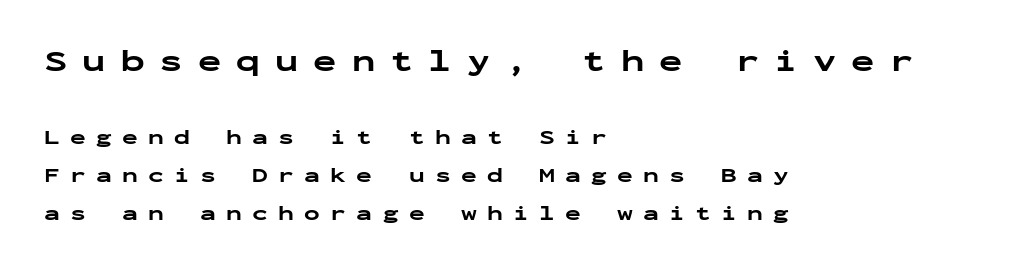
Q: Is the text bold? A: Yes.
Q: Is the text italic (slanted)? A: No, it is upright.
Q: Is the typeface a serif or a sans-serif typeface? A: Sans-serif.
Q: Is the text underlined? A: No.
Q: How is the paragraph aligned? A: Left-aligned.
Q: Is the spacing between letters normal or unusually wide? A: Unusually wide.
Q: Which block of text is set in a larger size, the first (top) or the second (bottom)? A: The first (top) one.
Q: Width (condensed, normal, or wide)? A: Wide.
Q: Stroke contrast? A: Low.
Q: x-height? A: Medium.
Q: Monospaced? A: Yes.
